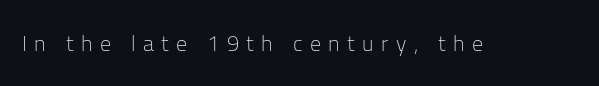
Decoration check: the copy has no underline. Does extra space separate the letters? Yes, quite a lot of it. The specimen reads as upright at a glance. Caption: face not bold, strokes unweighted.
